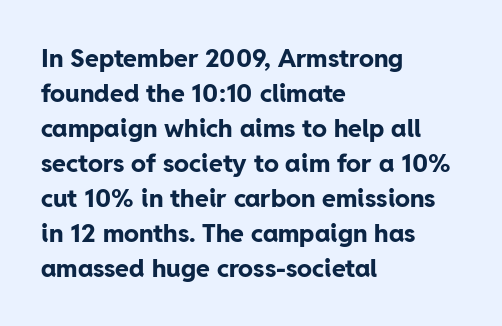
{"italic": "no", "bold": "yes", "underline": "no", "align": "left", "line_spacing": "normal", "line_spacing_ratio": 1.4, "letter_spacing": "normal", "letter_spacing_em": 0.0, "glyph_px": 25}
